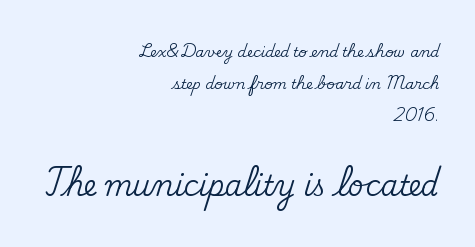
Q: Is the text italic (slanted)? A: Yes.
Q: Is the text underlined? A: No.
Q: How is the paragraph aligned? A: Right-aligned.
Q: Is the spacing between letters normal or unusually wide? A: Normal.
Q: Is the spacing between lines tight, normal or loose? A: Loose.
Q: Which block of text is set in a larger size, the first (top) or the second (bottom)? A: The second (bottom) one.
Q: Width (condensed, normal, or wide)? A: Normal.
Q: Stroke contrast? A: Medium.
Q: x-height? A: Small.
Q: Monospaced? A: No.
